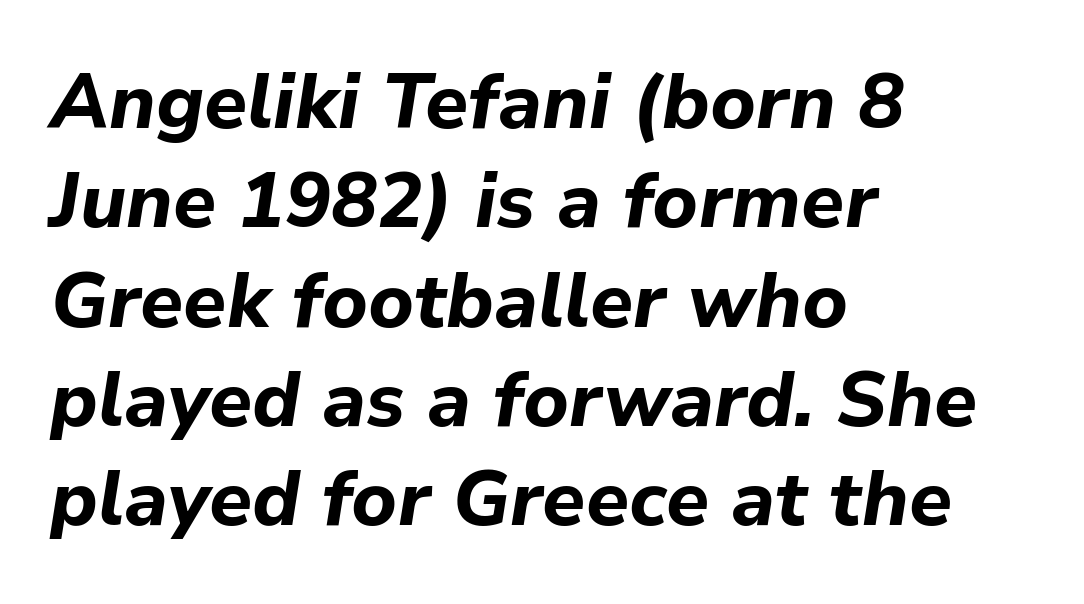
The passage shown stacks its lines at a standard gap. On the weight axis this lands at bold, roughly 700. Here the designer chose a conventional face with non-uniform glyph widths. Standard letterfit; no display-style spreading of the glyphs. You can tell it's italic because the verticals aren't actually vertical.
